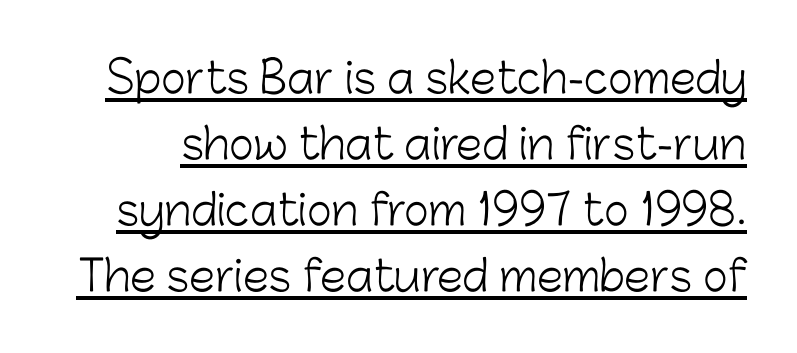
The image shows 42 px light sans-serif type, upright; set normal line spacing (1.57x), normal letter spacing, underlined; low stroke contrast and a medium x-height.
